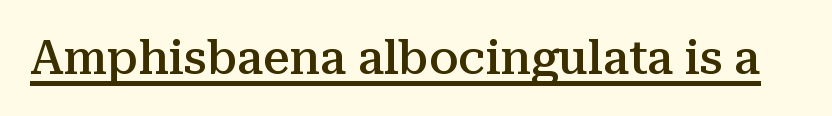
The image shows 47 px semibold serif type, upright; set normal letter spacing, underlined; medium stroke contrast and a medium x-height.
